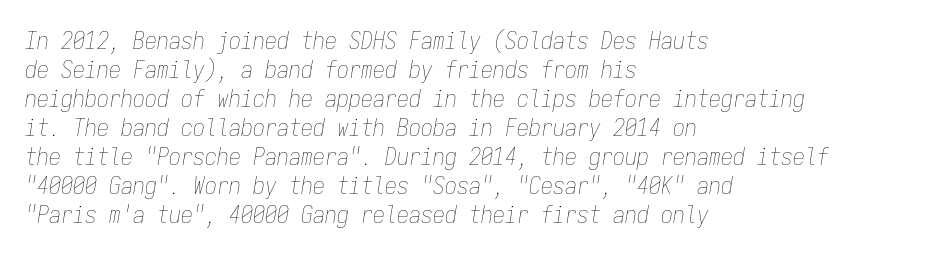
Caption: face not bold, strokes unweighted. Where is the straight margin? On the left. The font's italic variant was chosen for this text. Glance below the letters and you will spot only blank space. The rendering keeps characters at their native spacing.
